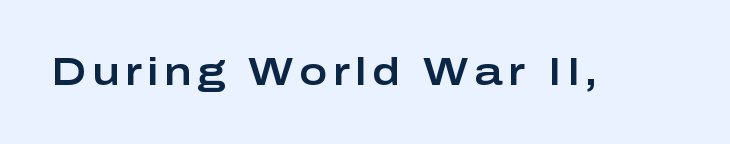
The specimen reads as upright at a glance. The passage shown is not underscored anywhere. Is this a sans? Yes — the strokes have no serifs. Each letter keeps its own natural width here, so spacing adapts to shape.
